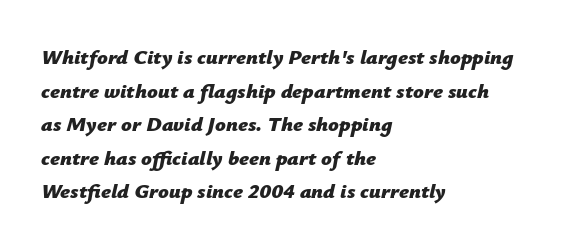
The image shows 21 px bold type, italic (leaning right); set left-aligned, normal line spacing (1.6x), normal letter spacing, not underlined.
